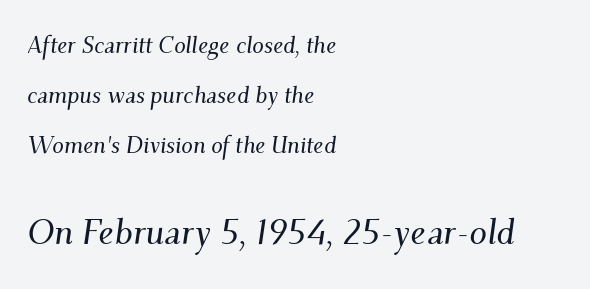
The image shows 35 px serif type, italic (leaning right); set left-aligned, loose line spacing (2.17x), normal letter spacing, not underlined; the second (bottom) block is 1.52x larger; medium stroke contrast and a small x-height.
